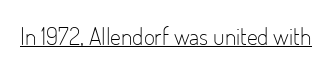
{"italic": "no", "bold": "no", "underline": "yes", "letter_spacing": "normal", "letter_spacing_em": 0.0, "glyph_px": 24}
